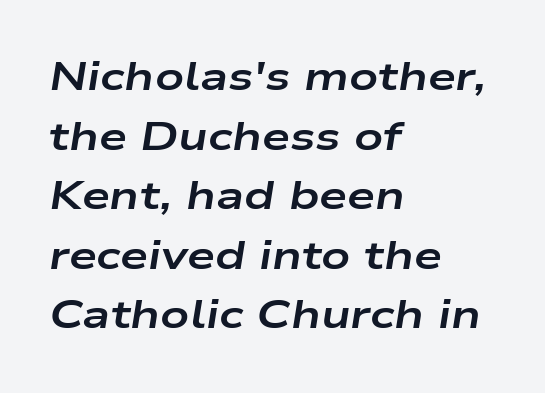
Successive baselines arrive at the customary interval. Students, note that the glyphs here touch the page at normal intervals. Spacing verdict: proportional, widths tailored to each character. The lines are quadded left.
